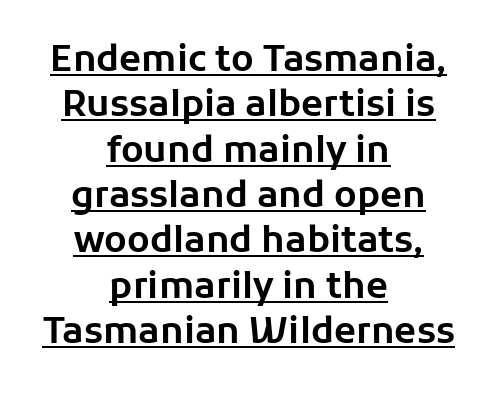
Q: Is the text italic (slanted)? A: No, it is upright.
Q: Is the typeface a serif or a sans-serif typeface? A: Sans-serif.
Q: Is the text underlined? A: Yes.
Q: How is the paragraph aligned? A: Centered.
Q: Is the spacing between letters normal or unusually wide? A: Normal.
Q: Is the spacing between lines tight, normal or loose? A: Normal.
Q: Width (condensed, normal, or wide)? A: Normal.
Q: Stroke contrast? A: Low.
Q: x-height? A: Medium.
Q: Monospaced? A: No.
